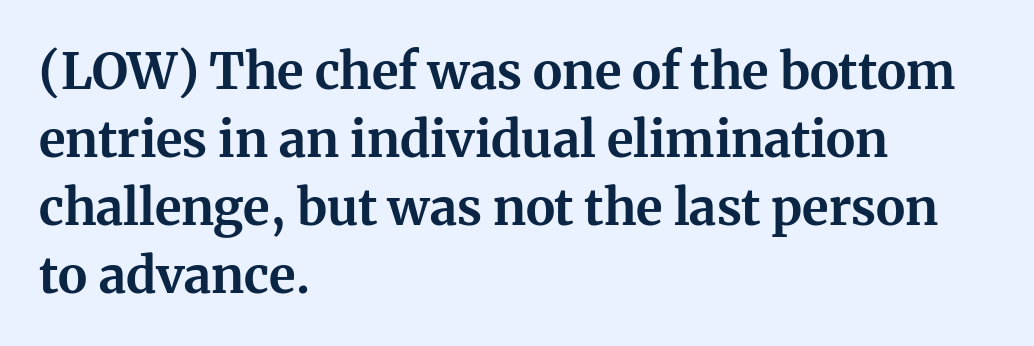
{"serif": "yes", "italic": "no", "bold": "yes", "weight": "bold", "width": "normal", "stroke_contrast": "medium", "x_height": "medium", "monospaced": "no", "underline": "no", "align": "left", "line_spacing": "normal", "line_spacing_ratio": 1.36, "letter_spacing": "normal", "letter_spacing_em": 0.0, "glyph_px": 50}
